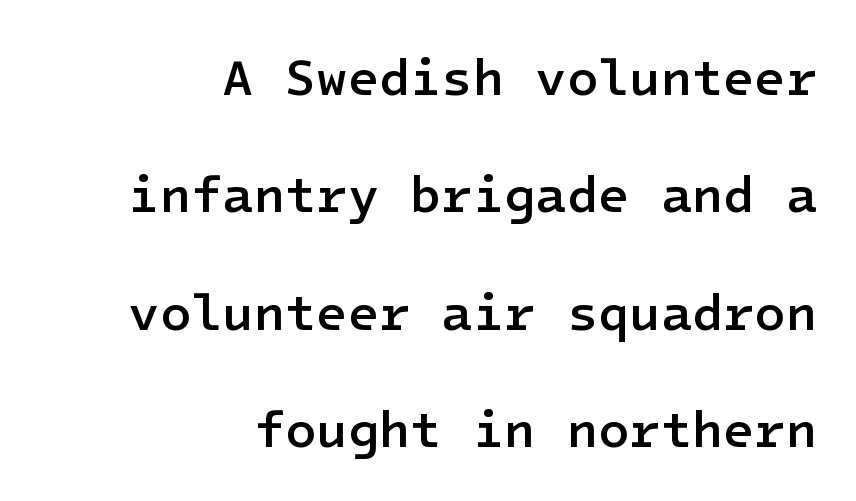
{"serif": "no", "italic": "no", "bold": "semi", "weight": "semibold", "width": "normal", "stroke_contrast": "low", "x_height": "medium", "underline": "no", "align": "right", "line_spacing": "loose", "line_spacing_ratio": 2.3, "letter_spacing": "normal", "letter_spacing_em": 0.0, "glyph_px": 51}
